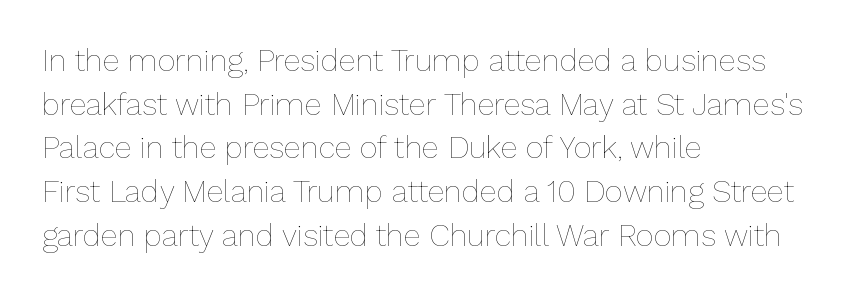
{"italic": "no", "bold": "no", "weight": "thin", "width": "normal", "stroke_contrast": "low", "x_height": "medium", "monospaced": "no", "underline": "no", "align": "left", "line_spacing": "normal", "line_spacing_ratio": 1.41, "letter_spacing": "normal", "letter_spacing_em": 0.0, "glyph_px": 31}
